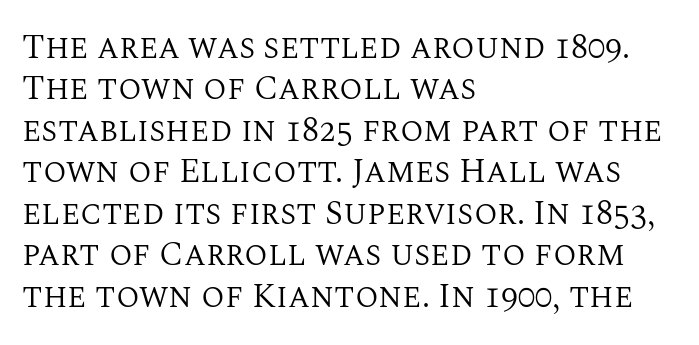
{"serif": "yes", "italic": "no", "bold": "no", "weight": "regular", "width": "normal", "stroke_contrast": "medium", "x_height": "large", "monospaced": "no", "underline": "no", "align": "left", "line_spacing_ratio": 1.22, "letter_spacing": "normal", "letter_spacing_em": 0.0, "glyph_px": 34}
